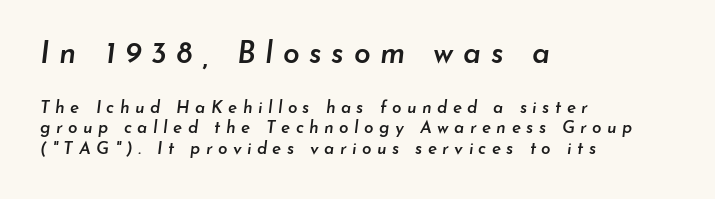
Q: Is the text bold? A: Semi-bold.
Q: Is the text italic (slanted)? A: Yes, it leans right by about 7 degrees.
Q: Is the text underlined? A: No.
Q: How is the paragraph aligned? A: Left-aligned.
Q: Is the spacing between letters normal or unusually wide? A: Unusually wide.
Q: Which block of text is set in a larger size, the first (top) or the second (bottom)? A: The first (top) one.
Q: Width (condensed, normal, or wide)? A: Normal.
Q: Stroke contrast? A: Low.
Q: x-height? A: Small.
Q: Monospaced? A: No.
